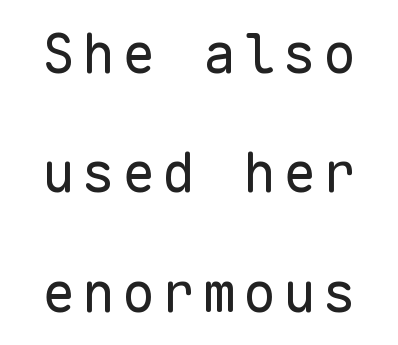
{"serif": "no", "italic": "no", "bold": "no", "weight": "regular", "width": "normal", "stroke_contrast": "low", "x_height": "medium", "monospaced": "yes", "underline": "no", "line_spacing": "loose", "line_spacing_ratio": 2.17, "glyph_px": 55}
